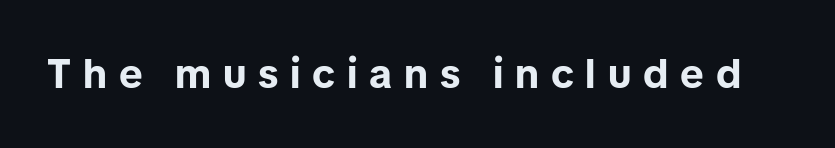
The glyphs have the mass of a bold cut. The letters advance in unequal steps, a hallmark of proportional type. This rendering widens character spacing well past its baseline value. Upright lettering throughout. The type family on display is of the sans-serif kind.
